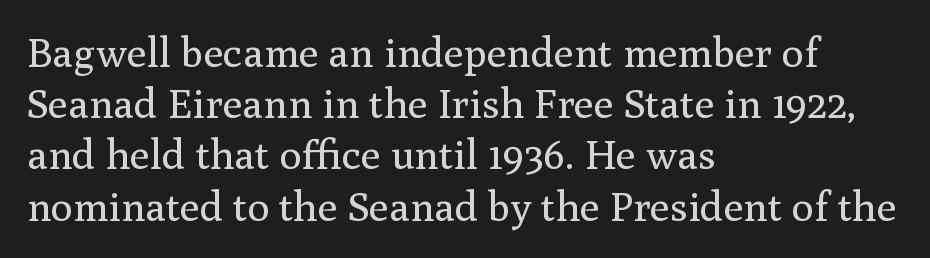
Q: Is the text bold? A: No.
Q: Is the text italic (slanted)? A: No, it is upright.
Q: Is the typeface a serif or a sans-serif typeface? A: Serif.
Q: Is the text underlined? A: No.
Q: How is the paragraph aligned? A: Left-aligned.
Q: Is the spacing between letters normal or unusually wide? A: Normal.
Q: Is the spacing between lines tight, normal or loose? A: Normal.
Q: Width (condensed, normal, or wide)? A: Normal.
Q: Stroke contrast? A: Medium.
Q: x-height? A: Medium.
Q: Monospaced? A: No.
